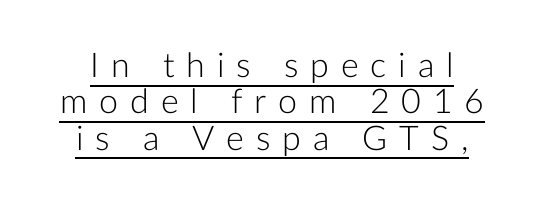
This block would grow much taller if given ordinary leading; it's compressed now. A roman cut, with each character standing at attention. Font category for this specimen: sans-serif. Is the stroke heavy? The answer is a plain regular-or-lighter. Is this a fixed-width face? No — the glyphs have proportional, varying widths. Every word sits above its own underline.
